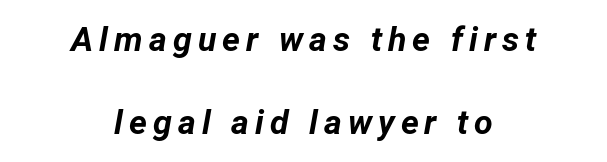
The image shows 34 px bold type, italic (leaning right); set centered, loose line spacing (2.43x), not underlined; low stroke contrast and a medium x-height.
